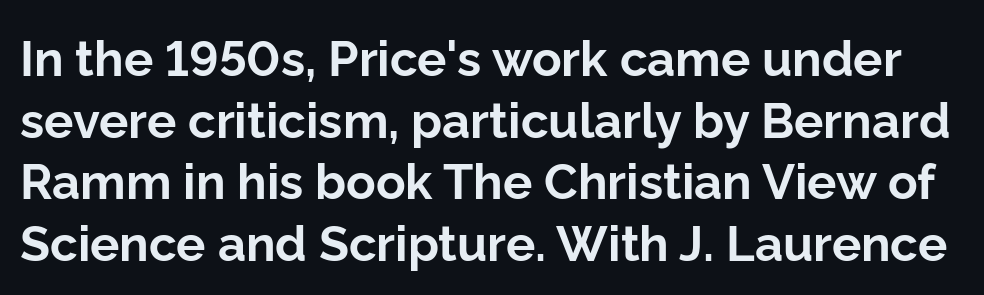
A bare baseline throughout the passage. How are the letters spaced? Ordinarily, with no added tracking. Does the weight exceed regular? Yes, all the way to bold. Leading matches the norm, producing a regular column. Nope, no serifs anywhere on these letters.
